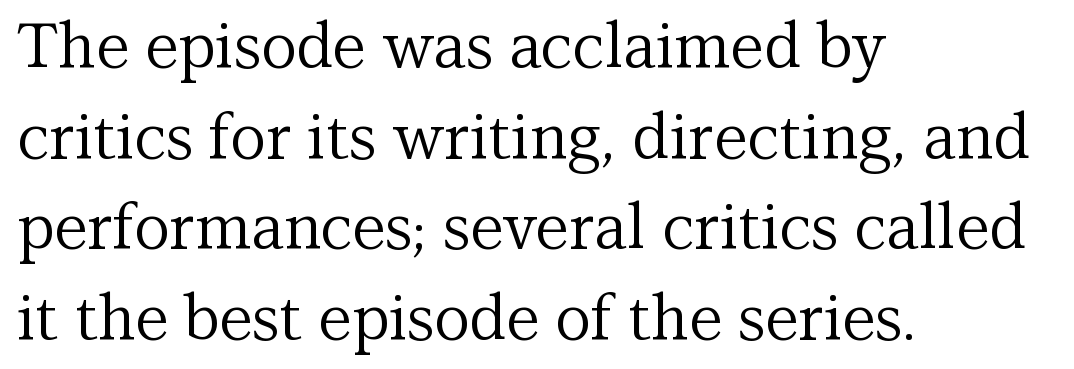
The image shows 62 px regular-weight serif type, upright; set left-aligned, normal line spacing (1.46x), normal letter spacing, not underlined; medium stroke contrast and a medium x-height.
